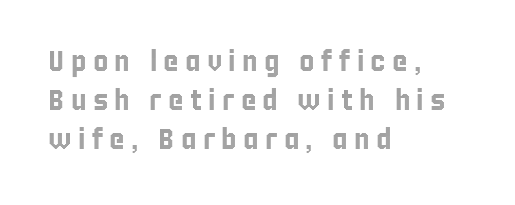
{"italic": "no", "width": "condensed", "x_height": "large", "monospaced": "no", "underline": "no", "align": "left", "line_spacing": "normal", "line_spacing_ratio": 1.35, "letter_spacing": "wide", "letter_spacing_em": 0.22, "glyph_px": 29}
